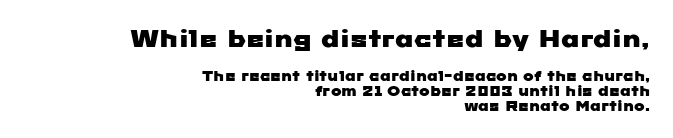
Does the bottom block carry the larger type? No, the top block does. Each word holds together tightly as a unit, with standard inter-letter gaps. Check under the words: just untouched page. Honestly, the rows look squashed on top of each other.
